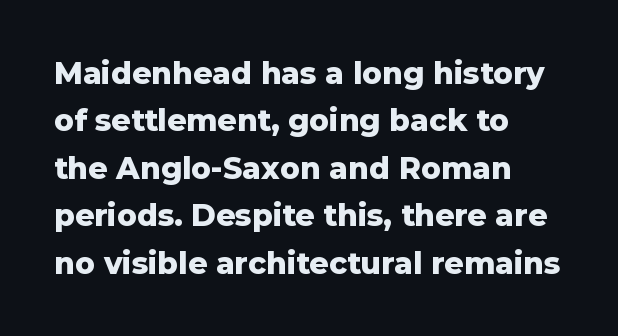
Q: Is the text bold? A: Yes.
Q: Is the text italic (slanted)? A: No, it is upright.
Q: Is the typeface a serif or a sans-serif typeface? A: Sans-serif.
Q: Is the text underlined? A: No.
Q: How is the paragraph aligned? A: Left-aligned.
Q: Is the spacing between letters normal or unusually wide? A: Normal.
Q: Is the spacing between lines tight, normal or loose? A: Normal.
Q: Width (condensed, normal, or wide)? A: Normal.
Q: Stroke contrast? A: Low.
Q: x-height? A: Medium.
Q: Monospaced? A: No.
